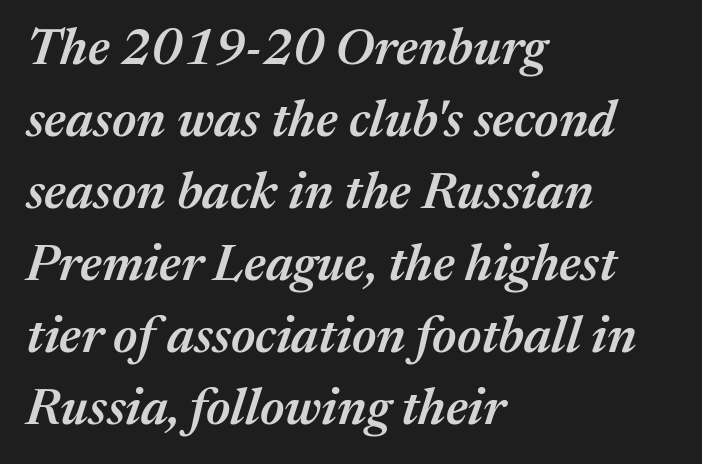
Q: Is the text bold? A: Semi-bold.
Q: Is the text italic (slanted)? A: Yes, it leans right by about 17 degrees.
Q: Is the text underlined? A: No.
Q: How is the paragraph aligned? A: Left-aligned.
Q: Is the spacing between letters normal or unusually wide? A: Normal.
Q: Is the spacing between lines tight, normal or loose? A: Normal.
Q: Width (condensed, normal, or wide)? A: Normal.
Q: Stroke contrast? A: Medium.
Q: x-height? A: Medium.
Q: Monospaced? A: No.
